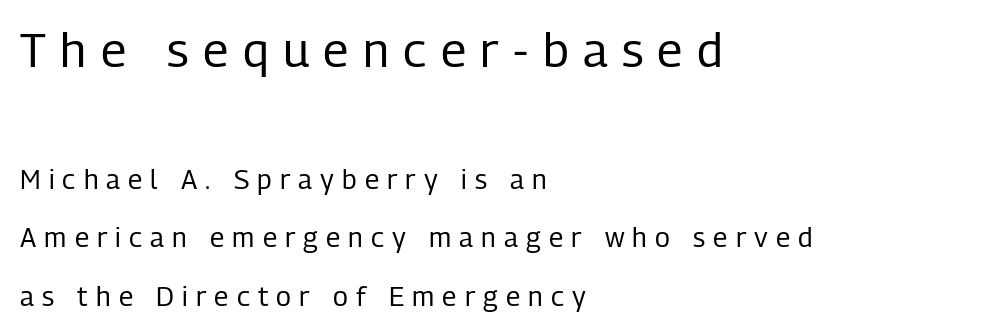
The image shows 48 px regular-weight, condensed sans-serif type, upright; set left-aligned, loose line spacing (2.16x), unusually wide letter spacing (+0.3 em), not underlined; the first (top) block is 1.78x larger; low stroke contrast and a medium x-height.
